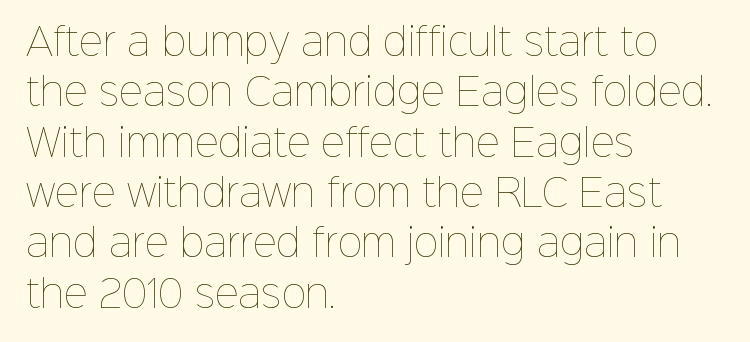
The passage shown is not bold in any degree. This is roman type, the default non-slanted kind. Do the characters align in a grid? No, the font is proportional. One-word summary of the alignment: left. Does extra space separate the letters? No, they use regular spacing. Students, observe: this is what conventionally led text looks like.
